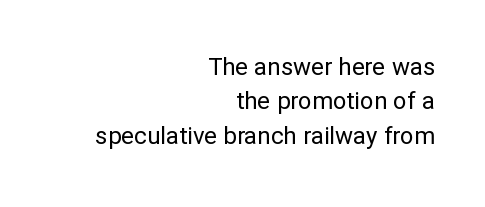
The image shows 24 px text type, upright; set right-aligned, normal line spacing (1.43x), normal letter spacing, not underlined.
